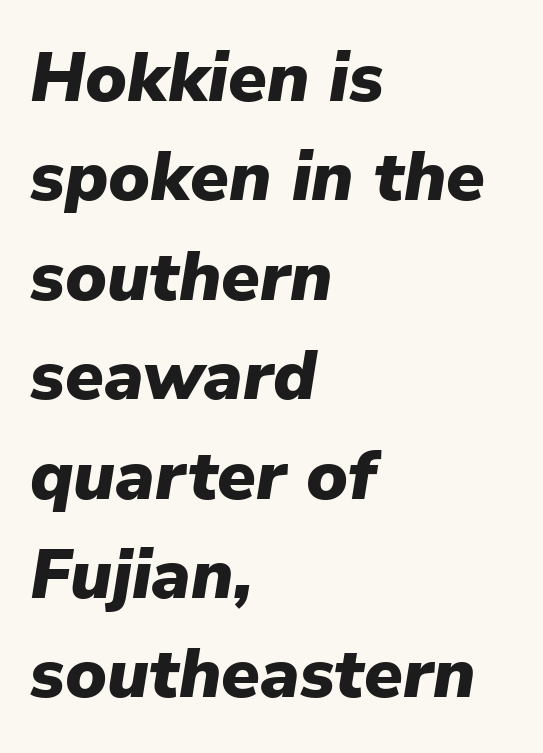
Do the characters align in a grid? No, the font is proportional. The rendering applies a slant to the glyphs. Leading matches the norm, producing a regular column. Words float on clear page, feet unadorned. Weight check: bold — yes, fully.
